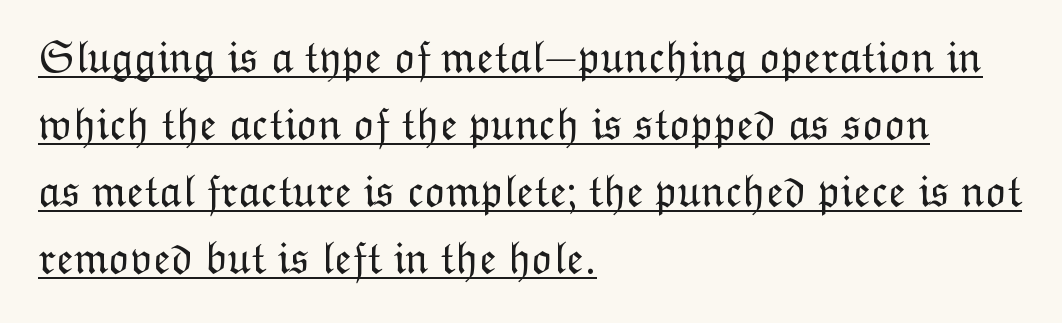
The image shows 45 px light type, upright; set left-aligned, normal line spacing (1.49x), normal letter spacing, underlined; low stroke contrast and a medium x-height.
